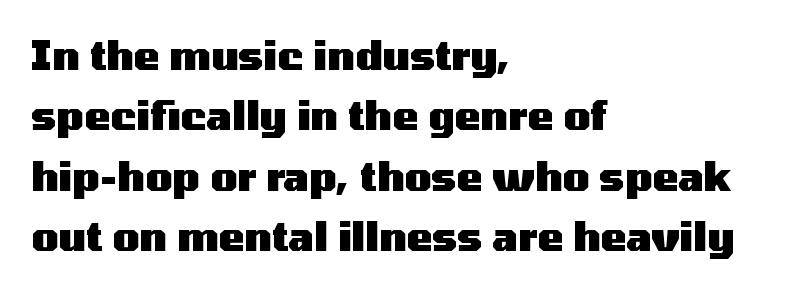
Q: Is the text bold? A: Yes.
Q: Is the text italic (slanted)? A: No, it is upright.
Q: Is the typeface a serif or a sans-serif typeface? A: Sans-serif.
Q: Is the text underlined? A: No.
Q: How is the paragraph aligned? A: Left-aligned.
Q: Is the spacing between letters normal or unusually wide? A: Normal.
Q: Is the spacing between lines tight, normal or loose? A: Normal.
Q: Width (condensed, normal, or wide)? A: Wide.
Q: Stroke contrast? A: Medium.
Q: x-height? A: Medium.
Q: Monospaced? A: No.
